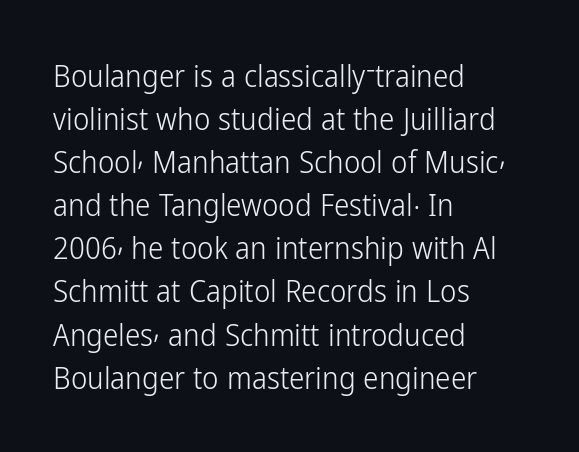
This rendering leaves character spacing at its baseline value. The paragraph has a hard left edge and a soft right edge. What's the leading like? Ordinary, nothing unusual. Each row of text sits above clean, open space. Every character sits straight up, as roman type does. Here the designer chose a conventional face with non-uniform glyph widths.
